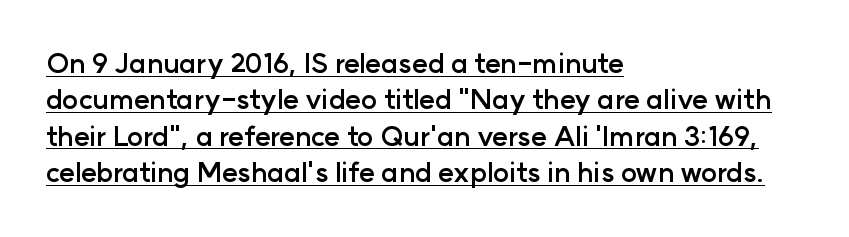
Q: Is the text bold? A: Yes.
Q: Is the text italic (slanted)? A: No, it is upright.
Q: Is the text underlined? A: Yes.
Q: How is the paragraph aligned? A: Left-aligned.
Q: Is the spacing between letters normal or unusually wide? A: Normal.
Q: Is the spacing between lines tight, normal or loose? A: Normal.
